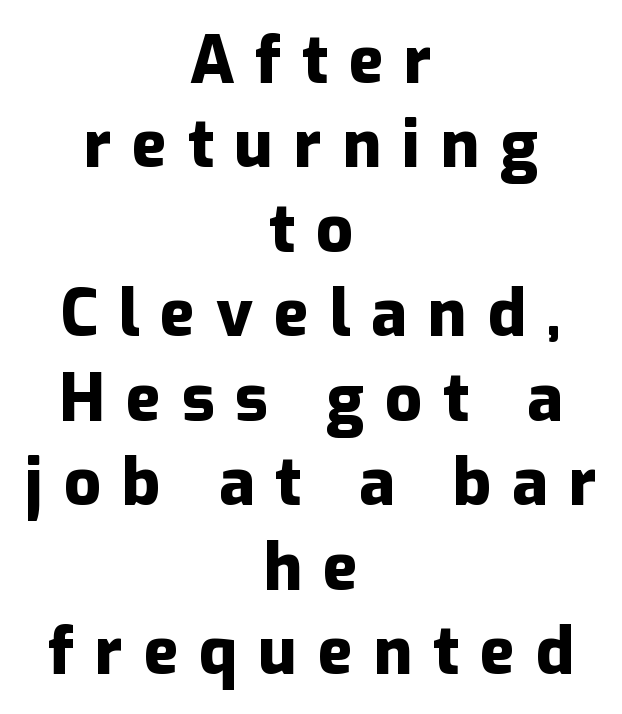
The image shows 65 px heavy sans-serif type, upright; set centered, normal line spacing (1.3x), unusually wide letter spacing (+0.32 em), not underlined; low stroke contrast and a medium x-height.
